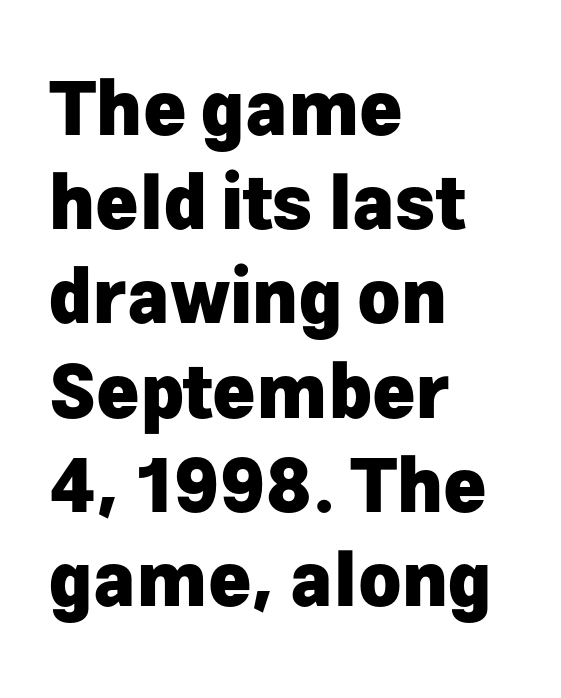
Q: Is the text bold? A: Yes.
Q: Is the text italic (slanted)? A: No, it is upright.
Q: Is the typeface a serif or a sans-serif typeface? A: Sans-serif.
Q: Is the text underlined? A: No.
Q: How is the paragraph aligned? A: Left-aligned.
Q: Is the spacing between letters normal or unusually wide? A: Normal.
Q: Is the spacing between lines tight, normal or loose? A: Normal.
Q: Width (condensed, normal, or wide)? A: Normal.
Q: Stroke contrast? A: Low.
Q: x-height? A: Medium.
Q: Monospaced? A: No.
